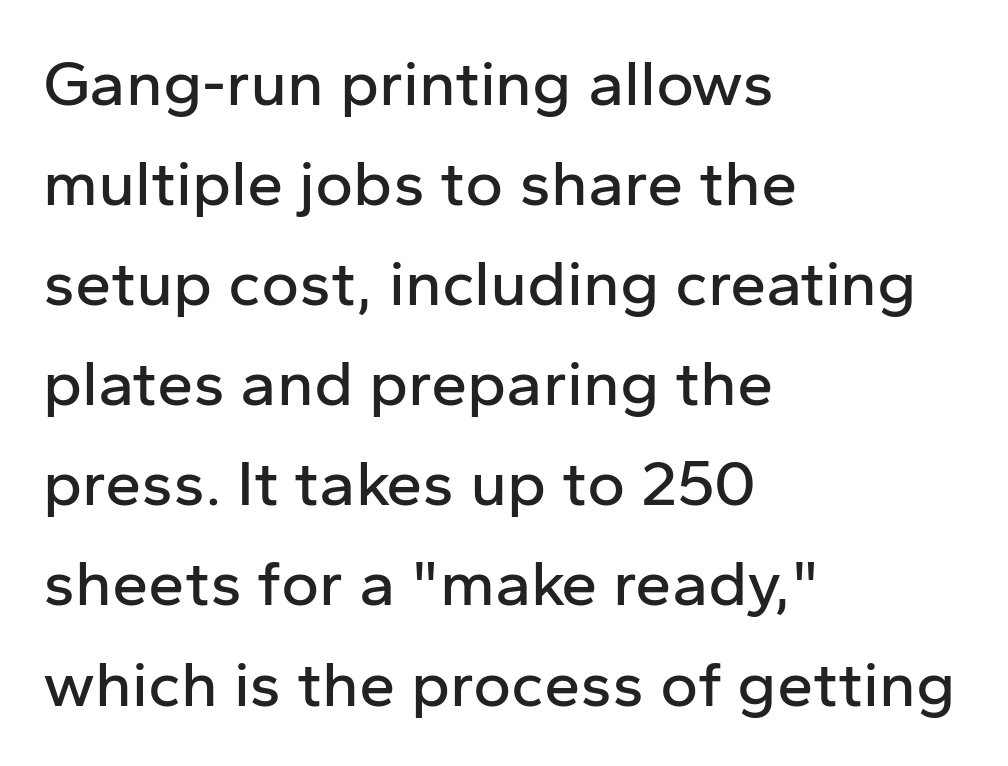
The image shows 65 px sans-serif type, upright; set left-aligned, normal line spacing (1.54x), normal letter spacing, not underlined; low stroke contrast and a medium x-height.
